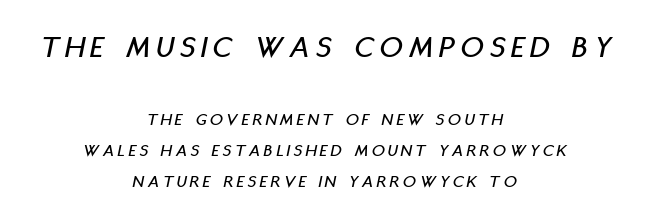
{"italic": "yes", "lean": "right", "slant_degrees": 11, "width": "condensed", "stroke_contrast": "low", "x_height": "large", "monospaced": "no", "underline": "no", "align": "center", "line_spacing_ratio": 1.73, "letter_spacing": "wide", "letter_spacing_em": 0.2, "larger_block": "first", "size_ratio": 1.78, "glyph_px": 32}
